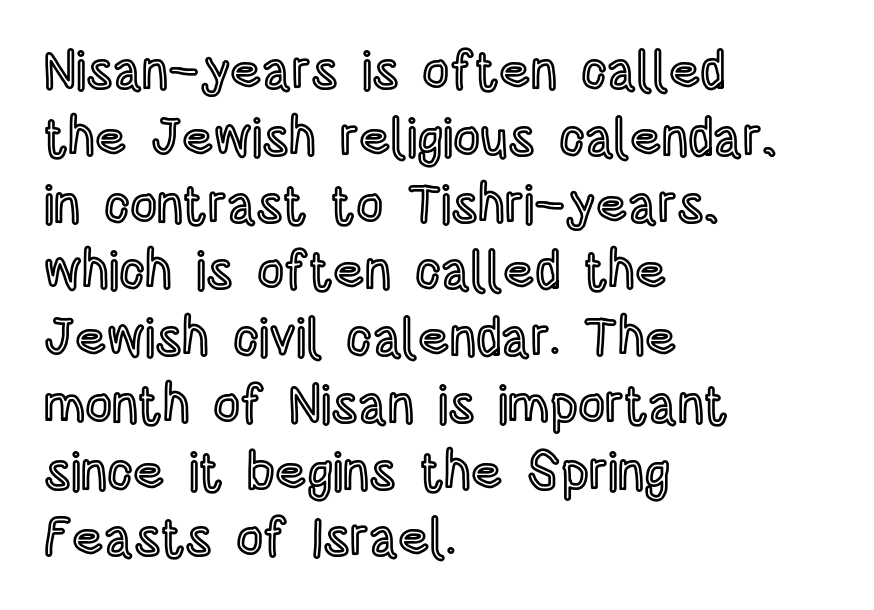
{"italic": "no", "width": "condensed", "x_height": "large", "monospaced": "no", "underline": "no", "align": "left", "line_spacing": "normal", "line_spacing_ratio": 1.26, "letter_spacing": "normal", "letter_spacing_em": 0.0, "glyph_px": 53}
